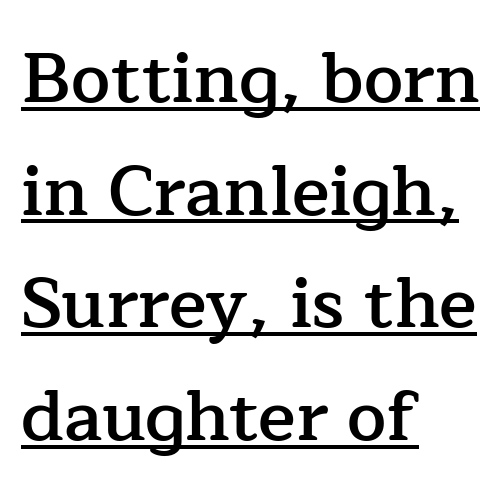
Examine the stroke ends and you'll spot serifs. The rag falls on the right side of this text block. This sample keeps an unexceptional amount of space between lines. Underline: present. Bold? Not quite — semibold, heavier than regular but stopping short. The letters sit at their default tracking, neither squeezed nor spread.
